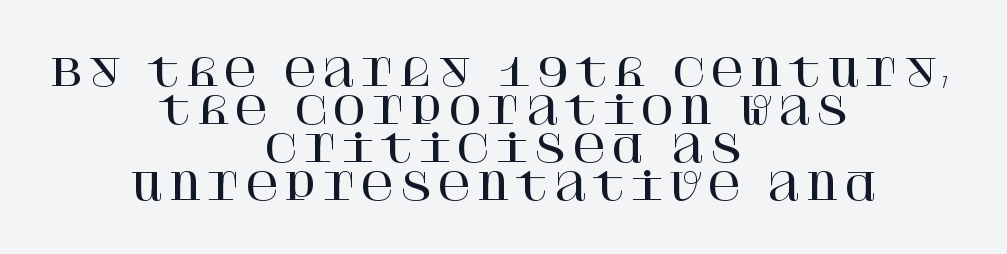
Italic: no, the glyphs are upright roman. The text was rendered using a seriffed face with decorative stroke endings. Bare-footed words on every line. A typesetter would call this leading minimal, almost set solid. The rag falls on both sides of this text block equally.
